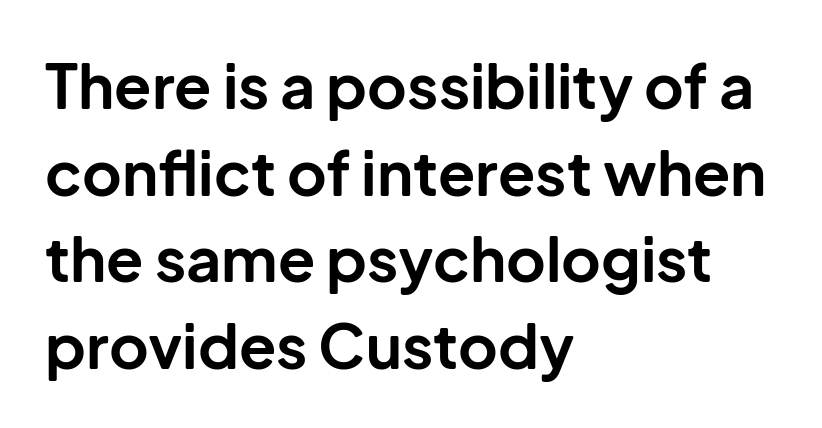
Leftover space on each line is placed entirely after the last word. I'd call this a sans setting — the letters go barefoot. The lines sit at an ordinary, default distance from one another. Italic? Not at all — the glyphs are vertical. The rendering uses natural spacing where letterforms have individual widths. The characters look thick and weighty, a clear bold.
